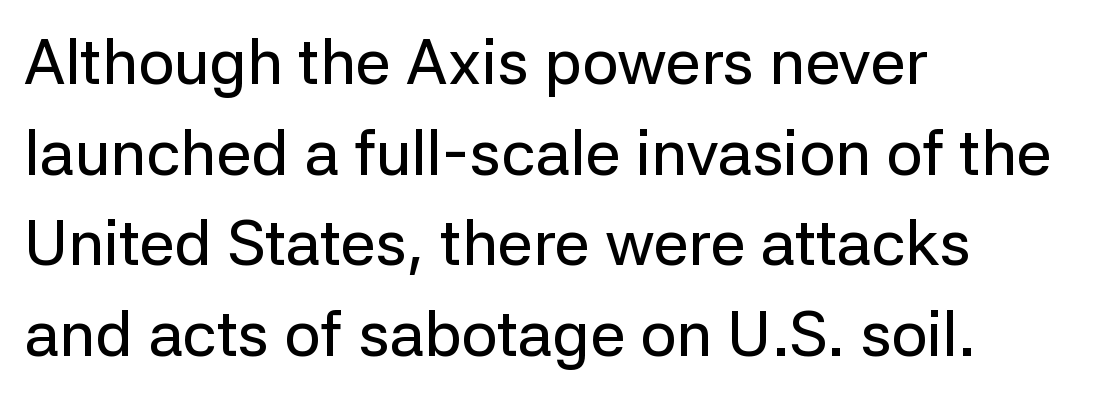
The image shows 63 px sans-serif type, upright; set left-aligned, normal line spacing (1.44x), normal letter spacing, not underlined; low stroke contrast and a medium x-height.
